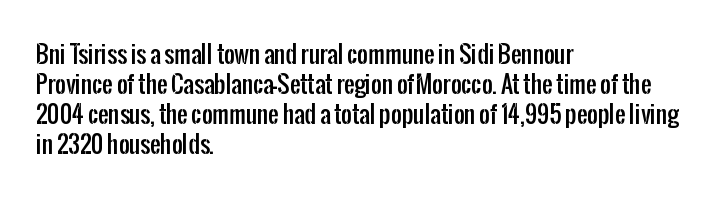
The image shows 23 px text type, upright; set left-aligned, normal line spacing (1.3x), normal letter spacing, not underlined.
